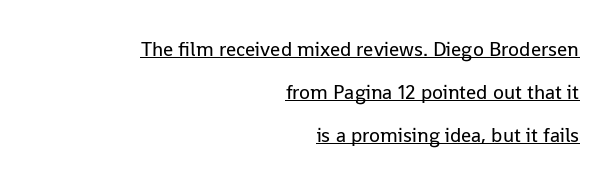
Ink coverage per letter is moderate at most. The typography opts for an upright posture over an oblique one. The type is set solid horizontally, with unmodified tracking. Leading is clearly above the norm, producing a sparse column.
